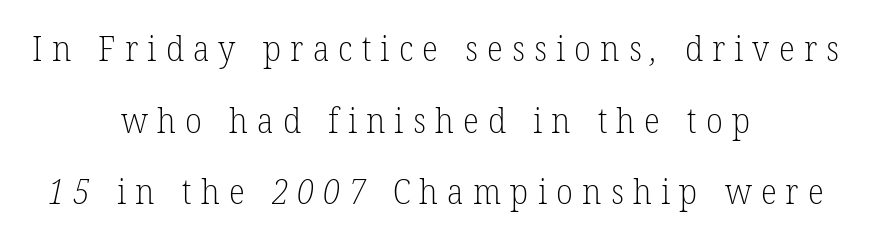
{"serif": "yes", "bold": "no", "weight": "light", "width": "normal", "stroke_contrast": "low", "x_height": "medium", "monospaced": "no", "underline": "no", "align": "center", "line_spacing": "loose", "line_spacing_ratio": 2.11, "letter_spacing": "wide", "letter_spacing_em": 0.27, "glyph_px": 34}
